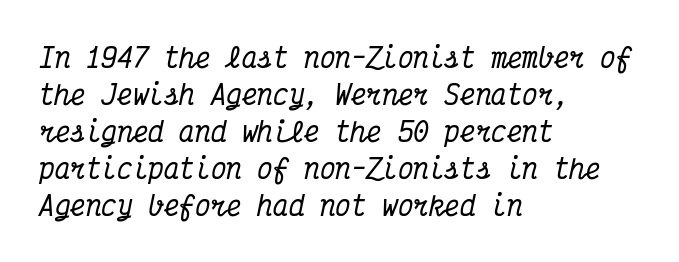
Q: Is the text italic (slanted)? A: Yes, it leans right by about 12 degrees.
Q: Is the text underlined? A: No.
Q: How is the paragraph aligned? A: Left-aligned.
Q: Is the spacing between letters normal or unusually wide? A: Normal.
Q: Is the spacing between lines tight, normal or loose? A: Normal.
